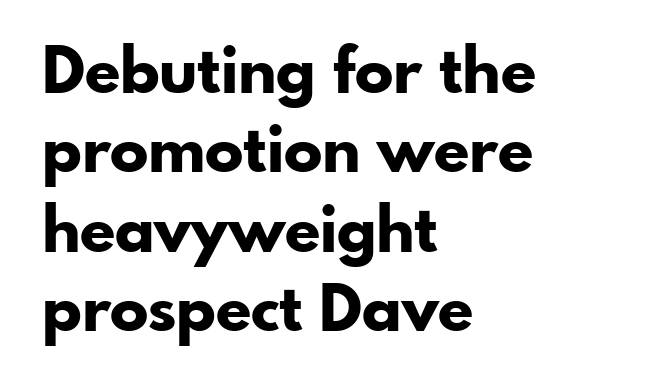
{"serif": "no", "italic": "no", "bold": "yes", "weight": "bold", "width": "normal", "stroke_contrast": "low", "x_height": "small", "monospaced": "no", "underline": "no", "align": "left", "line_spacing_ratio": 1.24, "letter_spacing": "normal", "letter_spacing_em": 0.0, "glyph_px": 64}
